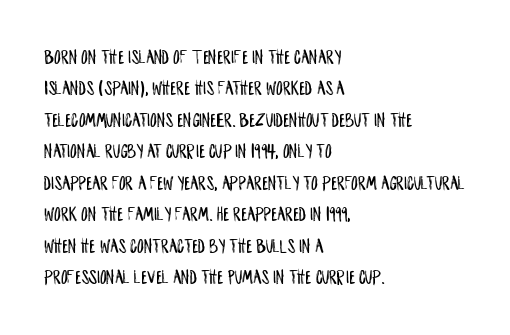
The image shows 21 px text type, upright; set left-aligned, normal line spacing (1.5x), normal letter spacing, not underlined.
